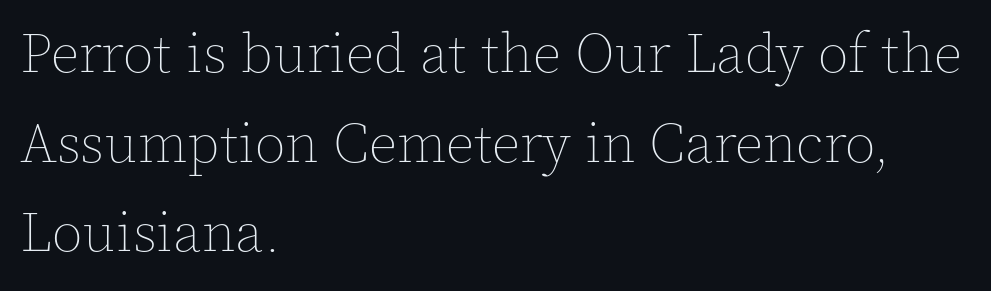
The image shows 56 px thin type, upright; set left-aligned, normal line spacing (1.6x), normal letter spacing, not underlined; a medium x-height.
